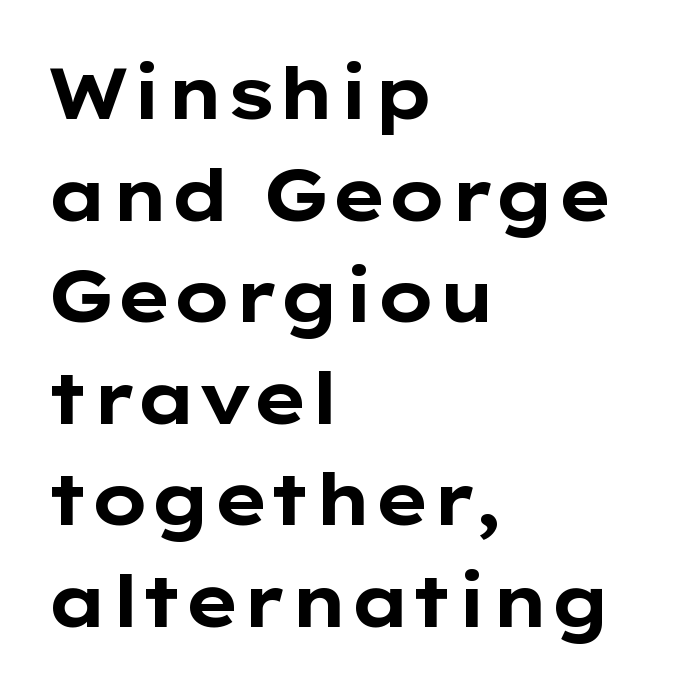
The image shows 72 px bold, wide sans-serif type, upright; set left-aligned, normal line spacing (1.41x), normal letter spacing, not underlined; low stroke contrast and a medium x-height.
